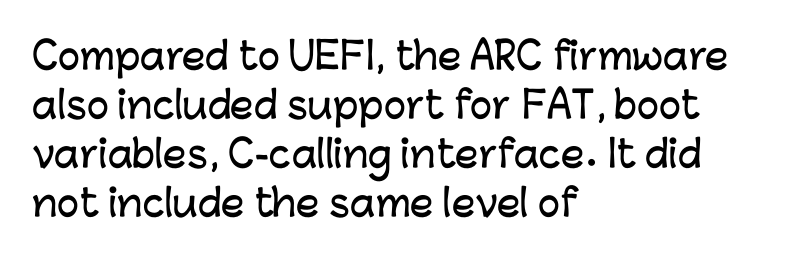
Q: Is the text italic (slanted)? A: No, it is upright.
Q: Is the typeface a serif or a sans-serif typeface? A: Sans-serif.
Q: Is the text underlined? A: No.
Q: How is the paragraph aligned? A: Left-aligned.
Q: Is the spacing between letters normal or unusually wide? A: Normal.
Q: Is the spacing between lines tight, normal or loose? A: Normal.
Q: Width (condensed, normal, or wide)? A: Normal.
Q: Stroke contrast? A: Low.
Q: x-height? A: Medium.
Q: Monospaced? A: No.
